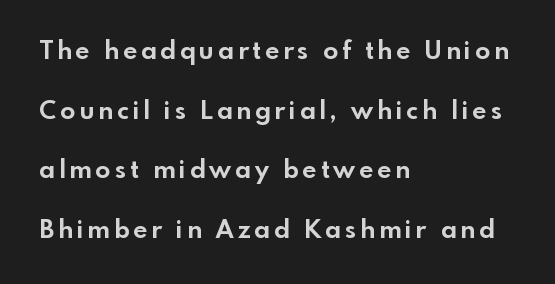
Q: Is the text bold? A: Yes.
Q: Is the text italic (slanted)? A: No, it is upright.
Q: Is the text underlined? A: No.
Q: How is the paragraph aligned? A: Left-aligned.
Q: Is the spacing between lines tight, normal or loose? A: Loose.
